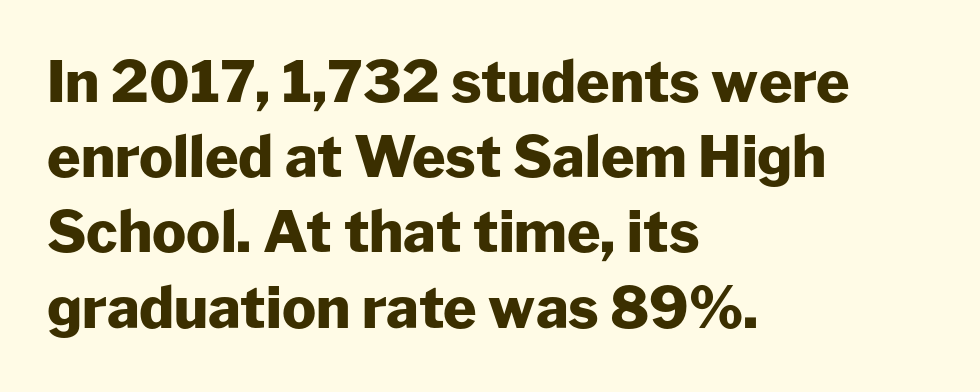
Type without underlining. The letters are bold, with thick, heavy strokes. The lines are quadded left. The rendering keeps characters at their native spacing.
